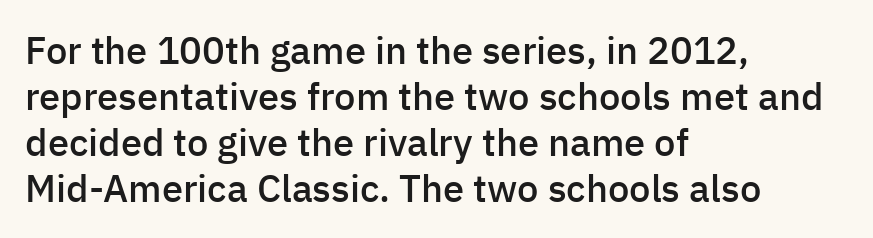
Q: Is the text bold? A: Semi-bold.
Q: Is the text italic (slanted)? A: No, it is upright.
Q: Is the typeface a serif or a sans-serif typeface? A: Sans-serif.
Q: Is the text underlined? A: No.
Q: How is the paragraph aligned? A: Left-aligned.
Q: Is the spacing between letters normal or unusually wide? A: Normal.
Q: Width (condensed, normal, or wide)? A: Normal.
Q: Stroke contrast? A: Low.
Q: x-height? A: Medium.
Q: Monospaced? A: No.
